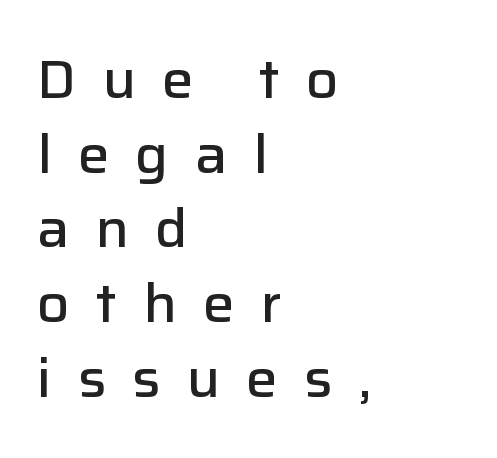
{"serif": "no", "italic": "no", "bold": "semi", "weight": "semibold", "width": "normal", "stroke_contrast": "low", "x_height": "medium", "monospaced": "no", "underline": "no", "align": "left", "line_spacing": "normal", "line_spacing_ratio": 1.41, "letter_spacing": "wide", "letter_spacing_em": 0.49, "glyph_px": 53}
